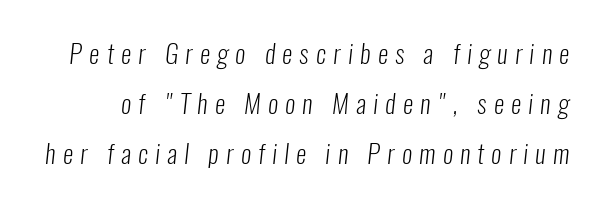
{"bold": "no", "underline": "no", "line_spacing": "loose", "line_spacing_ratio": 1.92, "letter_spacing": "wide", "letter_spacing_em": 0.28, "glyph_px": 26}
